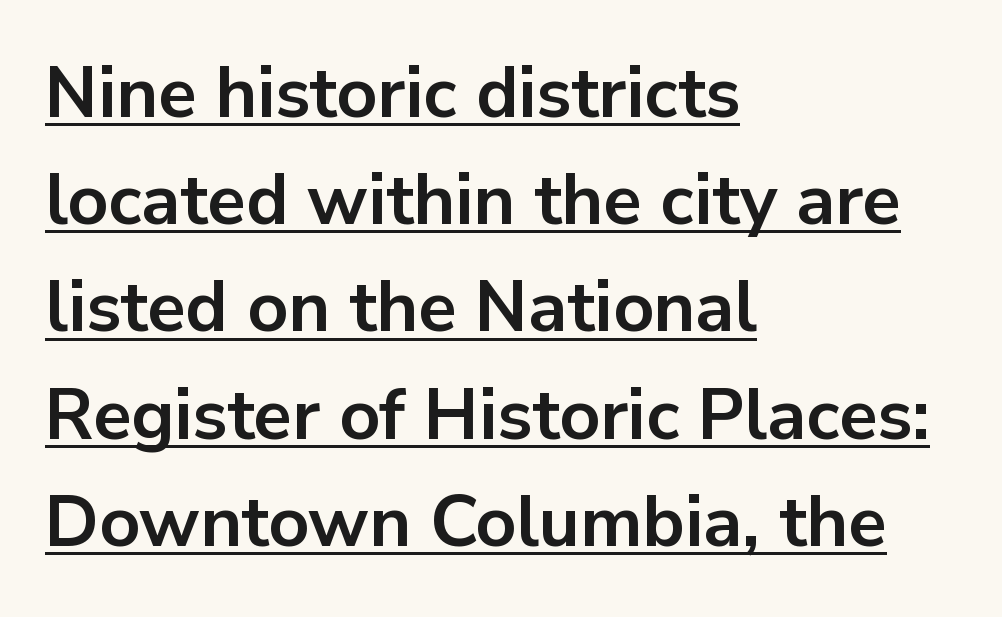
Letterform terminals end flat and unadorned throughout the passage. Quick note: not italic, upright. How would I describe the line gaps? Plain and ordinary. Leftover space on each line is placed entirely after the last word. How are the letters spaced? Ordinarily, with no added tracking. These lines carry a lot of weight — the face is fully bold.
